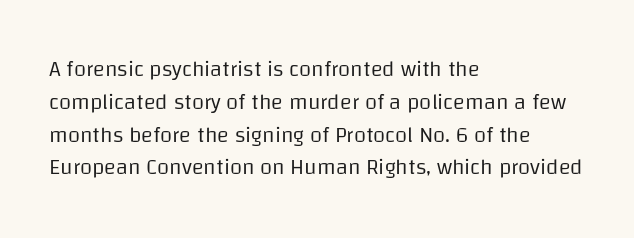
Q: Is the text bold? A: No.
Q: Is the text italic (slanted)? A: No, it is upright.
Q: Is the text underlined? A: No.
Q: How is the paragraph aligned? A: Left-aligned.
Q: Is the spacing between letters normal or unusually wide? A: Normal.
Q: Is the spacing between lines tight, normal or loose? A: Normal.
